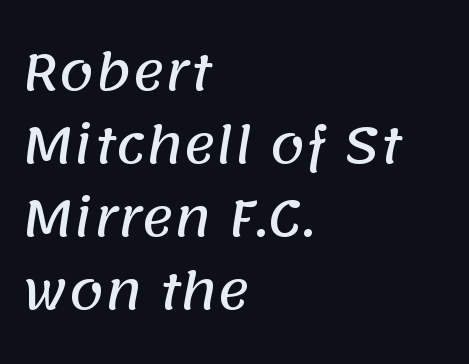
The image shows 50 px sans-serif type; set left-aligned, normal line spacing (1.46x), normal letter spacing, not underlined; low stroke contrast and a large x-height.
